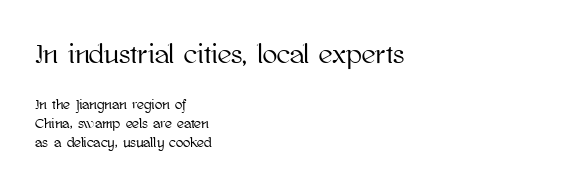
In CSS terms this would be text-align: left. Type without underlining. Compared with typical body copy, the letter spacing here is the same. This sample uses an upright cut, with every glyph sitting square on the baseline. A normal amount of white space separates one row of letters from the next. Top chunk: large. Bottom chunk: small.
